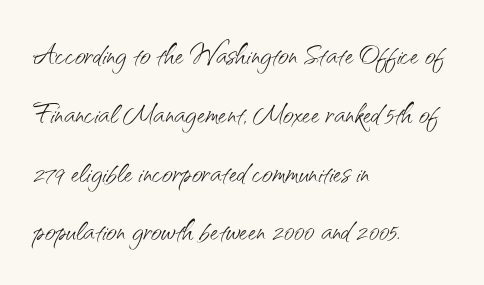
Q: Is the text bold? A: No.
Q: Is the text italic (slanted)? A: Yes.
Q: Is the typeface a serif or a sans-serif typeface? A: Sans-serif.
Q: Is the text underlined? A: No.
Q: How is the paragraph aligned? A: Left-aligned.
Q: Is the spacing between letters normal or unusually wide? A: Normal.
Q: Is the spacing between lines tight, normal or loose? A: Normal.
Q: Width (condensed, normal, or wide)? A: Normal.
Q: Stroke contrast? A: Medium.
Q: x-height? A: Small.
Q: Monospaced? A: No.
